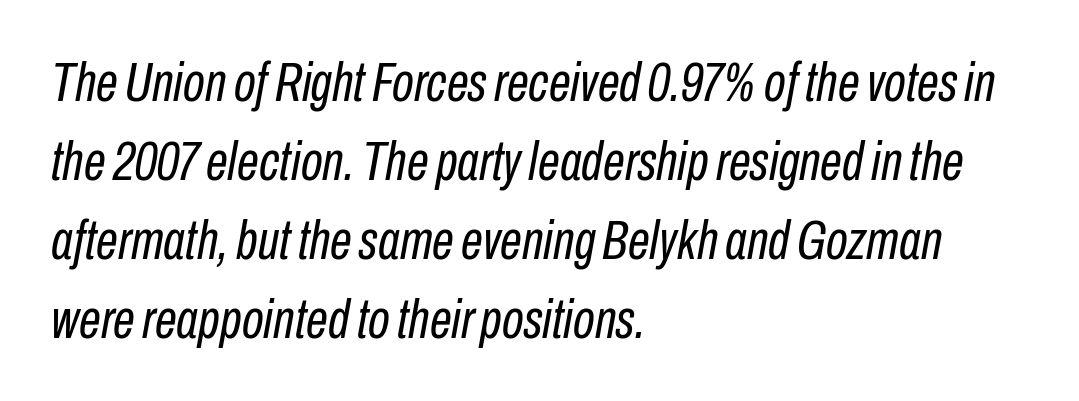
The image shows 56 px regular-weight, condensed type, italic (leaning right); set left-aligned, normal line spacing (1.41x), normal letter spacing, not underlined; low stroke contrast and a medium x-height.
